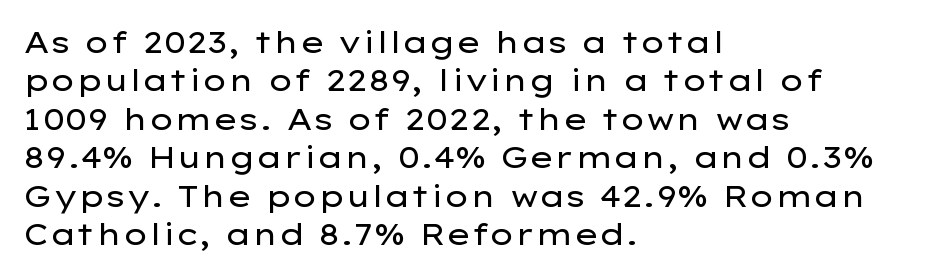
Think of a printed novel: that variable character pitch is what you see here. Reading down the column, the eye jumps a familiar distance to each next line. Underlining? Definitely not there. Unlike italic type, these characters show no tilt at all. Words appear dense and cohesive because spacing is normal.
